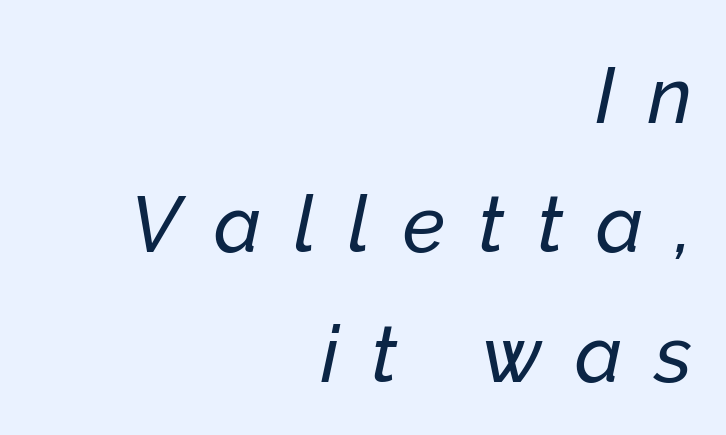
{"italic": "yes", "lean": "right", "slant_degrees": 12, "width": "normal", "stroke_contrast": "low", "x_height": "medium", "monospaced": "no", "underline": "no", "align": "right", "line_spacing": "normal", "line_spacing_ratio": 1.66, "letter_spacing": "wide", "letter_spacing_em": 0.42, "glyph_px": 78}
